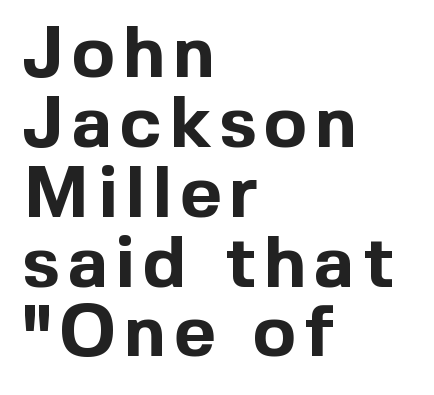
{"serif": "no", "italic": "no", "bold": "yes", "weight": "bold", "width": "normal", "x_height": "medium", "monospaced": "no", "underline": "no", "align": "left", "line_spacing": "tight", "line_spacing_ratio": 0.97, "glyph_px": 72}
